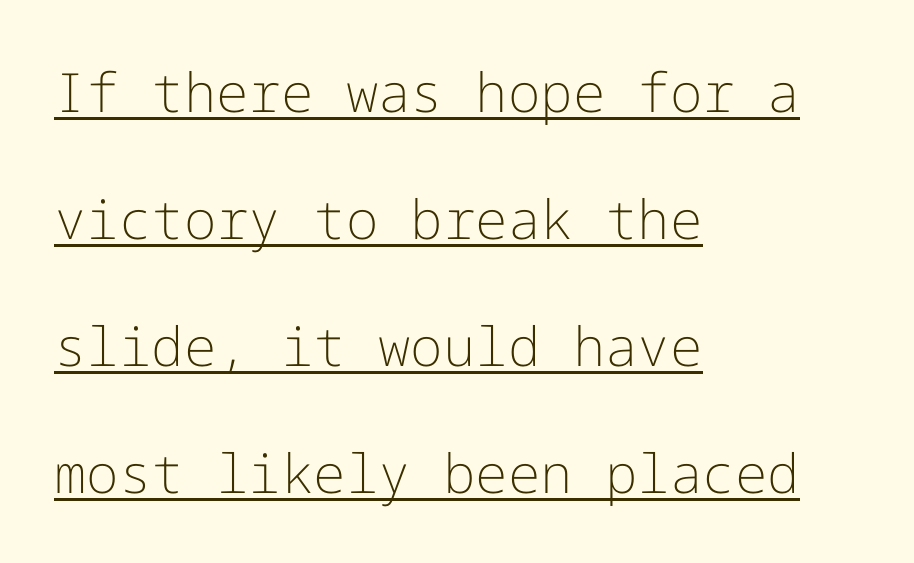
The image shows 54 px light sans-serif type, upright; set left-aligned, loose line spacing (2.35x), normal letter spacing, underlined; low stroke contrast and a medium x-height.
